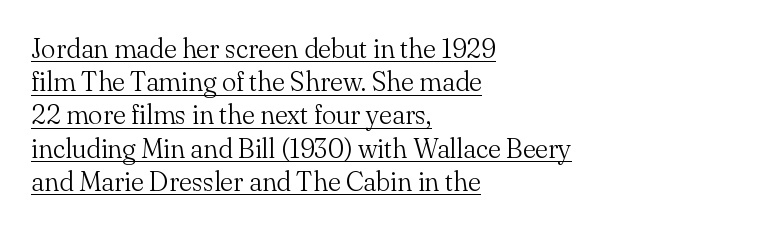
Q: Is the text bold? A: No.
Q: Is the text italic (slanted)? A: No, it is upright.
Q: Is the text underlined? A: Yes.
Q: How is the paragraph aligned? A: Left-aligned.
Q: Is the spacing between letters normal or unusually wide? A: Normal.
